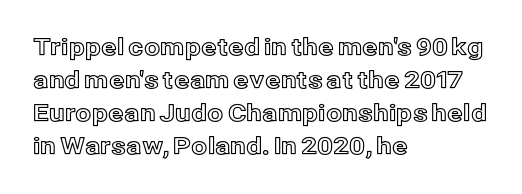
The image shows 23 px text type, upright; set left-aligned, normal line spacing (1.44x), normal letter spacing, not underlined.
